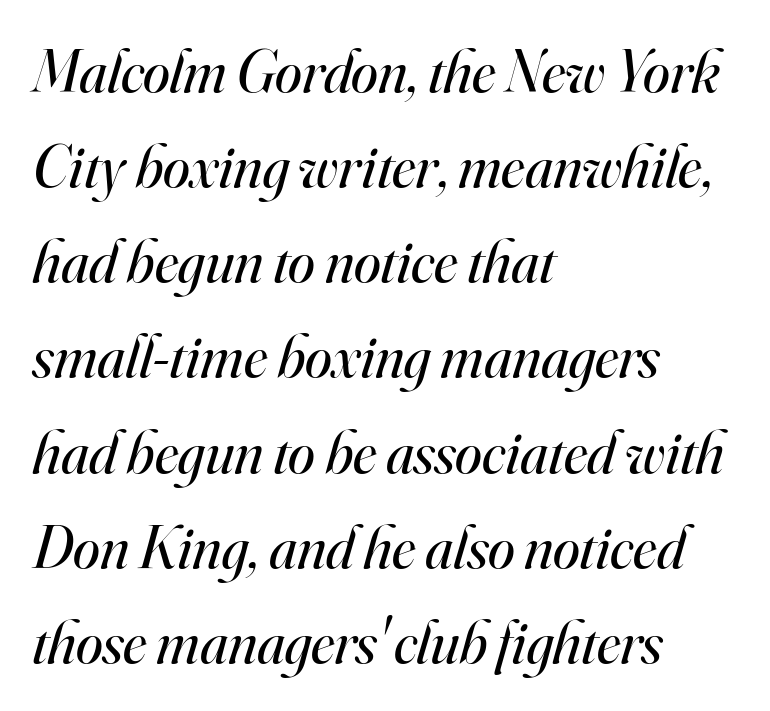
Q: Is the text bold? A: No.
Q: Is the text italic (slanted)? A: Yes, it leans right by about 16 degrees.
Q: Is the typeface a serif or a sans-serif typeface? A: Serif.
Q: Is the text underlined? A: No.
Q: How is the paragraph aligned? A: Left-aligned.
Q: Is the spacing between letters normal or unusually wide? A: Normal.
Q: Is the spacing between lines tight, normal or loose? A: Normal.
Q: Width (condensed, normal, or wide)? A: Normal.
Q: Stroke contrast? A: High.
Q: x-height? A: Small.
Q: Monospaced? A: No.
